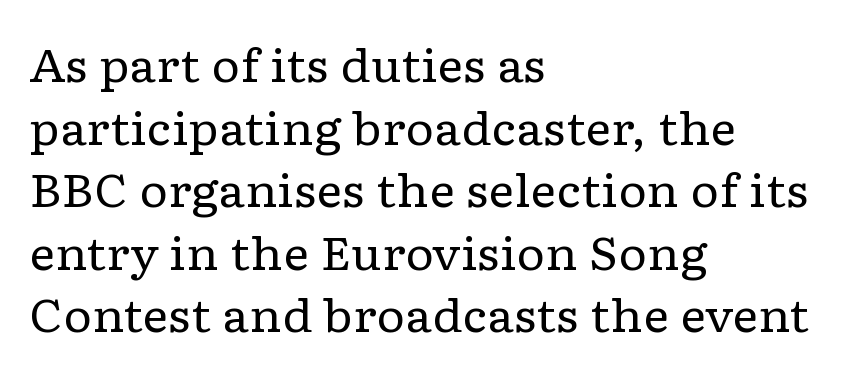
The type is set solid horizontally, with unmodified tracking. Left-aligned paragraph, ragged on the right. A typesetter would call this leading conventional body-copy spacing. A serif font was chosen for this passage. The letters stand straight up with perfectly vertical stems.
